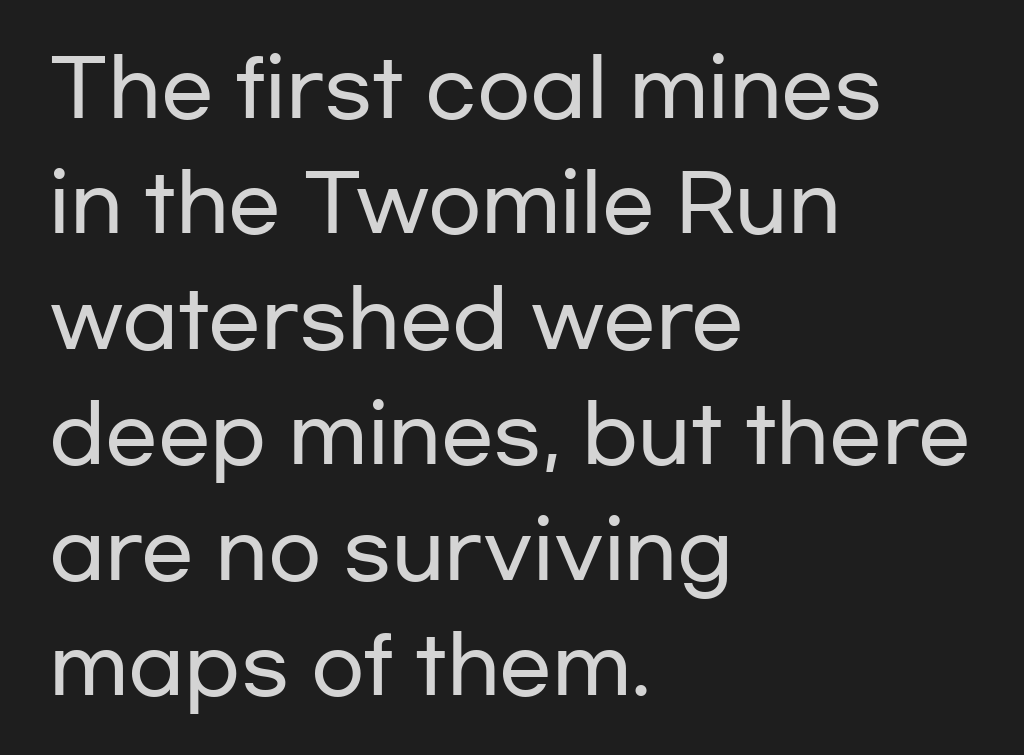
The image shows 78 px wide sans-serif type, upright; set left-aligned, normal line spacing (1.48x), normal letter spacing, not underlined; low stroke contrast and a medium x-height.
